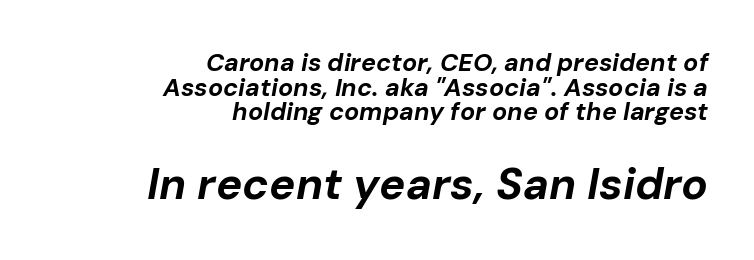
{"italic": "yes", "lean": "right", "slant_degrees": 10, "bold": "yes", "weight": "bold", "width": "normal", "stroke_contrast": "low", "x_height": "medium", "monospaced": "no", "underline": "no", "align": "right", "line_spacing": "tight", "line_spacing_ratio": 0.99, "letter_spacing": "normal", "letter_spacing_em": 0.0, "larger_block": "second", "size_ratio": 1.76, "glyph_px": 44}
